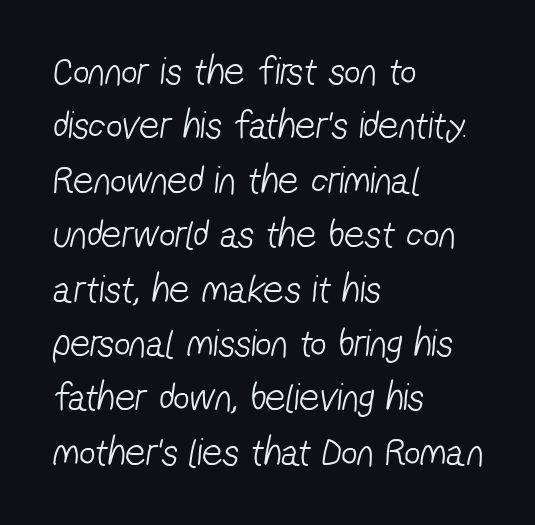
The image shows 40 px light, condensed sans-serif type; set left-aligned, normal line spacing (1.36x), normal letter spacing, not underlined; low stroke contrast and a medium x-height.
